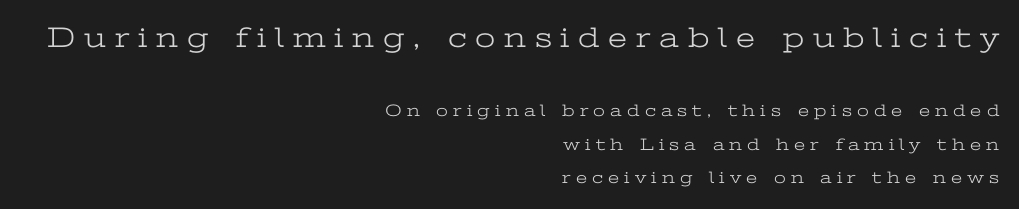
{"serif": "yes", "italic": "no", "bold": "no", "weight": "light", "width": "wide", "stroke_contrast": "low", "x_height": "medium", "monospaced": "no", "underline": "no", "align": "right", "line_spacing": "loose", "line_spacing_ratio": 1.97, "letter_spacing": "wide", "letter_spacing_em": 0.3, "larger_block": "first", "size_ratio": 1.71, "glyph_px": 29}
